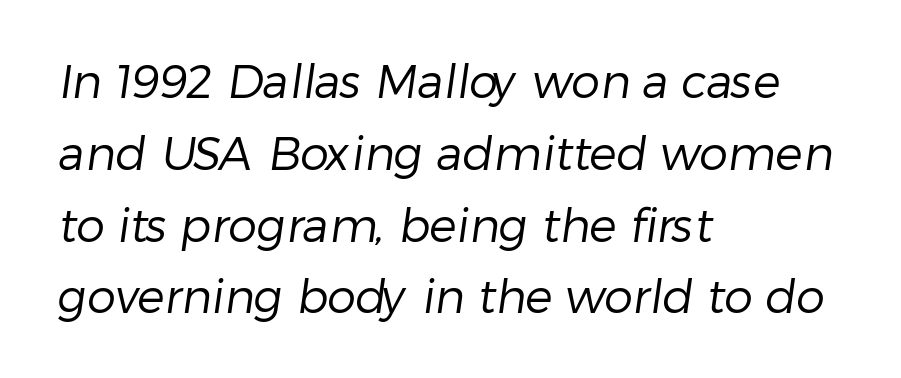
The image shows 46 px regular-weight sans-serif type; set left-aligned, normal line spacing (1.56x), normal letter spacing, not underlined; low stroke contrast and a medium x-height.
